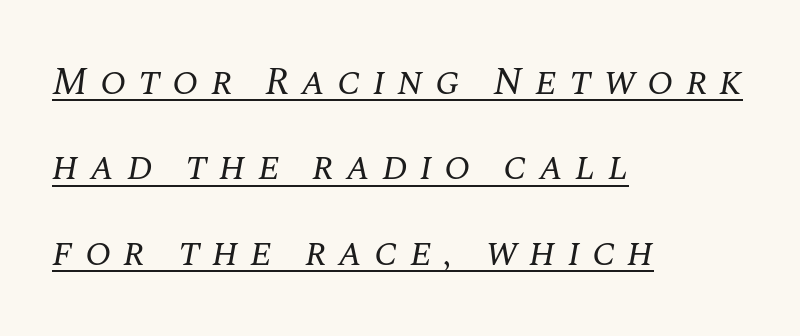
Q: Is the text bold? A: No.
Q: Is the text italic (slanted)? A: Yes, it leans right by about 10 degrees.
Q: Is the typeface a serif or a sans-serif typeface? A: Serif.
Q: Is the text underlined? A: Yes.
Q: How is the paragraph aligned? A: Left-aligned.
Q: Is the spacing between letters normal or unusually wide? A: Unusually wide.
Q: Is the spacing between lines tight, normal or loose? A: Loose.
Q: Width (condensed, normal, or wide)? A: Normal.
Q: Stroke contrast? A: Medium.
Q: x-height? A: Large.
Q: Monospaced? A: No.
